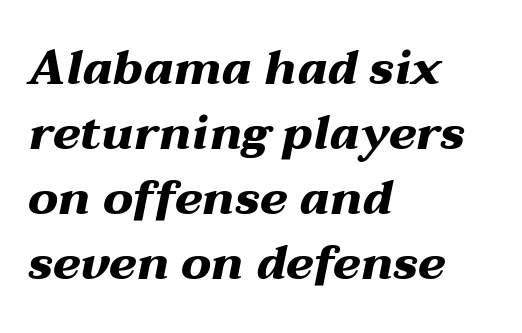
{"italic": "yes", "lean": "right", "slant_degrees": 12, "bold": "yes", "weight": "heavy", "width": "wide", "stroke_contrast": "medium", "x_height": "medium", "monospaced": "no", "underline": "no", "align": "left", "line_spacing": "normal", "line_spacing_ratio": 1.38, "letter_spacing": "normal", "letter_spacing_em": 0.0, "glyph_px": 47}
